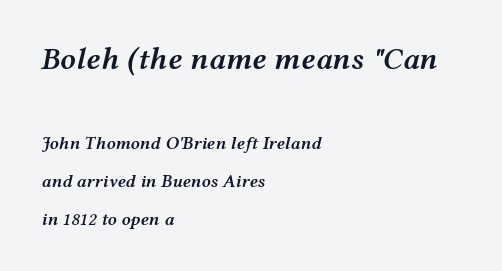
The ragged edge is on the right, which tells us the setting is flush left. Interline gaps are noticeably wide in this sample. Style check: oblique. You get the large type first, then a drop to smaller type.
